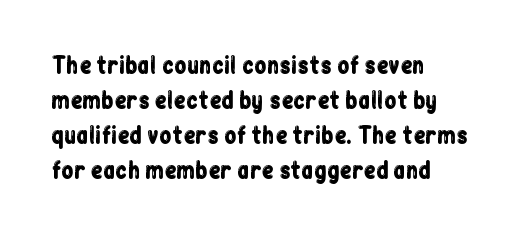
{"italic": "no", "underline": "no", "align": "left", "line_spacing": "normal", "line_spacing_ratio": 1.59, "letter_spacing": "normal", "letter_spacing_em": 0.0, "glyph_px": 22}
